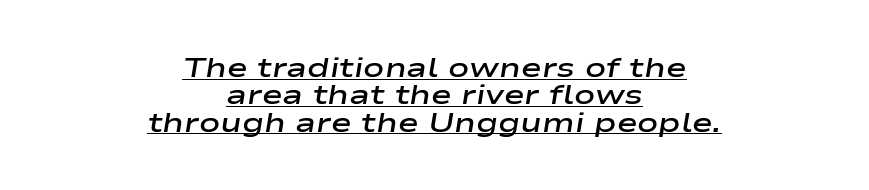
The passage shown is underscored from start to finish. Which margin do the lines hug? Neither — every line sits in the middle. The passage shown is typed in a proportional face where columns would drift. Whoever set this chose condensed vertical rhythm over breathing room. The font's italic variant was chosen for this text. In terms of weight, the rendering is demibold, just under bold.
